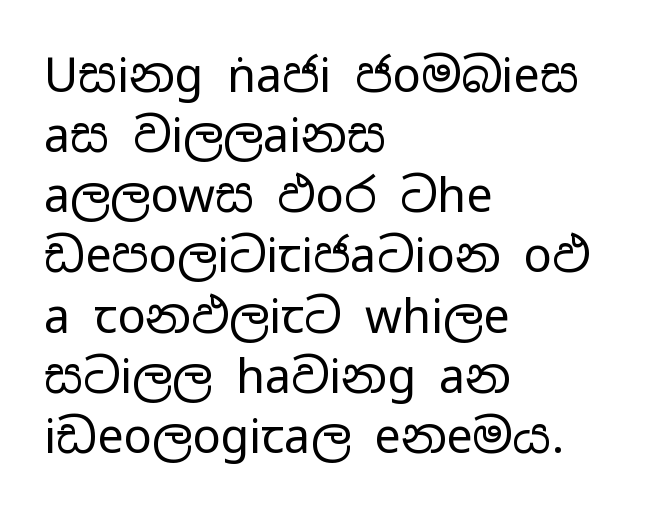
The image shows 47 px regular-weight, wide sans-serif type, upright; set left-aligned, normal line spacing (1.28x), normal letter spacing, not underlined; low stroke contrast and a medium x-height.
